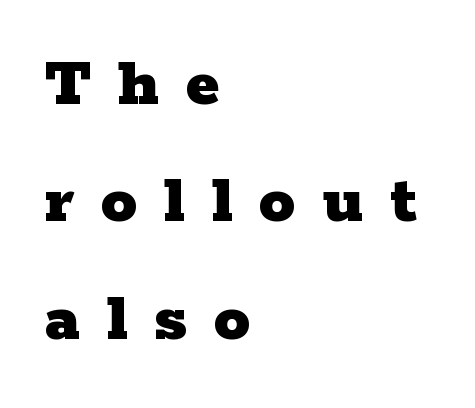
The image shows 72 px heavy, wide serif type, upright; set left-aligned, normal line spacing (1.63x), unusually wide letter spacing (+0.37 em), not underlined; low stroke contrast and a medium x-height.
